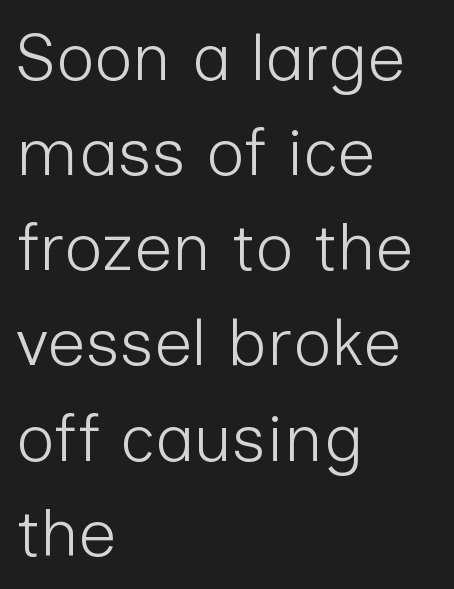
{"serif": "no", "italic": "no", "bold": "no", "weight": "light", "width": "normal", "stroke_contrast": "low", "x_height": "medium", "monospaced": "no", "underline": "no", "align": "left", "line_spacing": "normal", "line_spacing_ratio": 1.42, "letter_spacing": "normal", "letter_spacing_em": 0.0, "glyph_px": 67}
